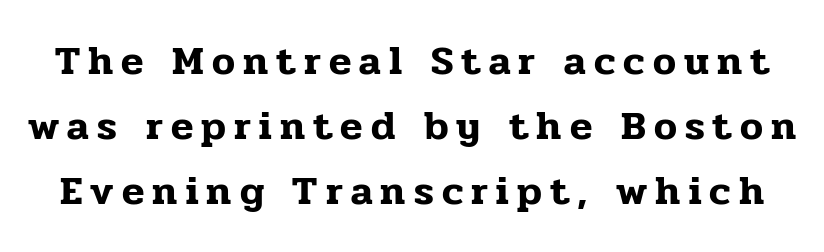
{"serif": "yes", "italic": "no", "width": "normal", "stroke_contrast": "low", "x_height": "medium", "monospaced": "no", "underline": "no", "line_spacing": "normal", "line_spacing_ratio": 1.59, "letter_spacing": "wide", "letter_spacing_em": 0.2, "glyph_px": 41}
